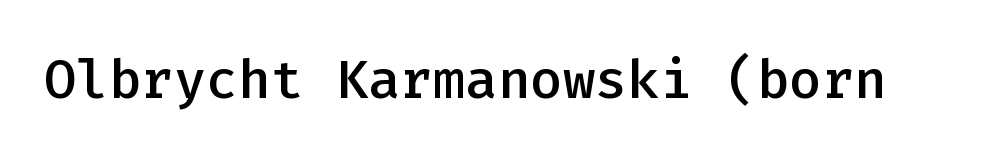
Q: Is the text bold? A: Semi-bold.
Q: Is the text italic (slanted)? A: No, it is upright.
Q: Is the typeface a serif or a sans-serif typeface? A: Sans-serif.
Q: Is the text underlined? A: No.
Q: Is the spacing between letters normal or unusually wide? A: Normal.
Q: Width (condensed, normal, or wide)? A: Normal.
Q: Stroke contrast? A: Low.
Q: x-height? A: Medium.
Q: Monospaced? A: Yes.
